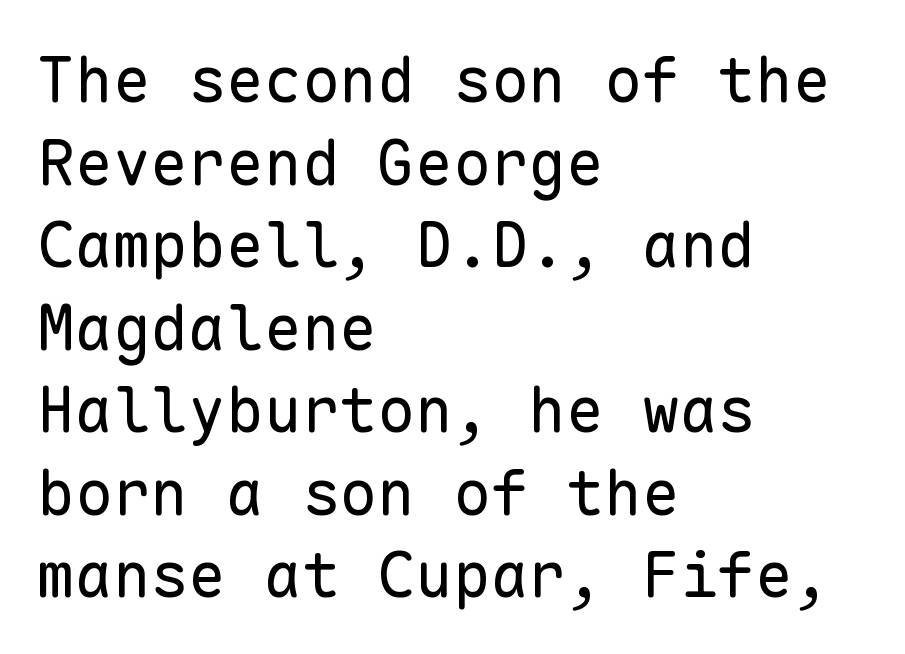
Baseline-to-baseline distance is the conventional proportion of letter height. The typesetter chose a ragged-right arrangement here. You could count columns in this text — the font is strictly monospaced. Vertical strokes here are truly vertical. The face used here is rendered with its standard letterfit. Type style note: lacks serifs.
